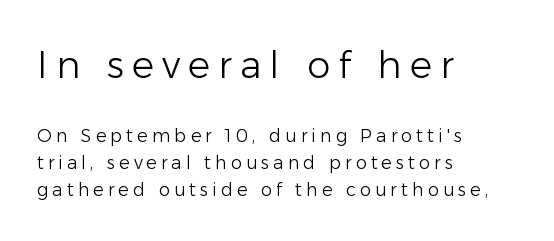
Scale decreases going downward across the two blocks. Think of a printed novel: that variable character pitch is what you see here. Words float on clear page, feet unadorned. The font is comparable to plain body text, perhaps lighter.
